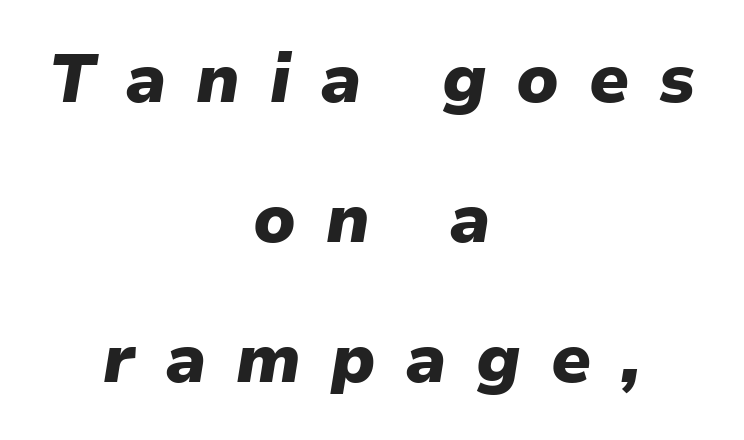
Line spacing here is loose. The gaps between neighbouring characters are conspicuously large. Centered paragraph, ragged on both sides. Note the varied advance widths — an 'i' is clearly narrower than an 'm'.
